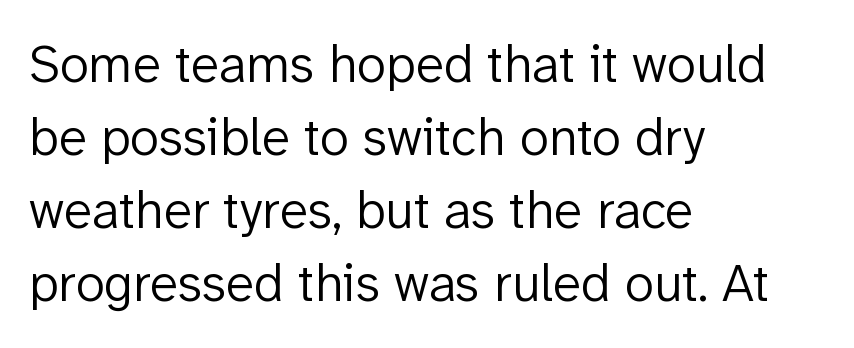
{"serif": "no", "italic": "no", "bold": "no", "weight": "light", "width": "normal", "stroke_contrast": "low", "x_height": "medium", "monospaced": "no", "underline": "no", "align": "left", "line_spacing": "normal", "line_spacing_ratio": 1.38, "letter_spacing": "normal", "letter_spacing_em": 0.0, "glyph_px": 53}
